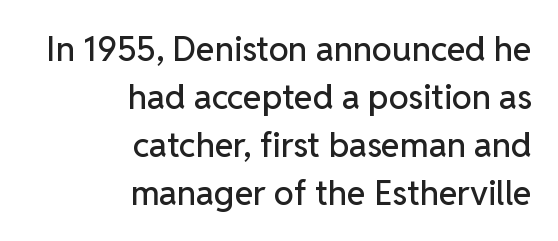
{"serif": "no", "italic": "no", "width": "normal", "stroke_contrast": "low", "x_height": "medium", "monospaced": "no", "underline": "no", "align": "right", "line_spacing": "normal", "line_spacing_ratio": 1.41, "letter_spacing": "normal", "letter_spacing_em": 0.0, "glyph_px": 34}
